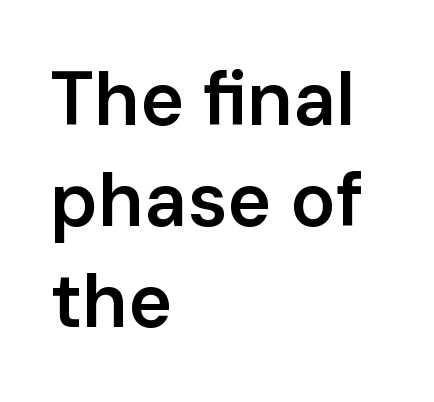
{"serif": "no", "italic": "no", "bold": "semi", "weight": "semibold", "width": "normal", "stroke_contrast": "low", "x_height": "medium", "monospaced": "no", "underline": "no", "align": "left", "line_spacing": "normal", "line_spacing_ratio": 1.35, "letter_spacing": "normal", "letter_spacing_em": 0.0, "glyph_px": 75}
